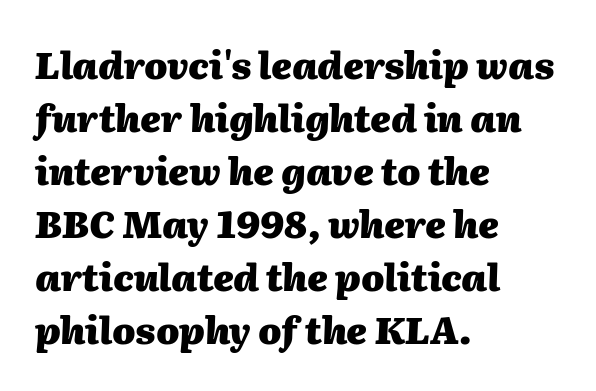
Q: Is the text bold? A: Yes.
Q: Is the text italic (slanted)? A: Yes, it leans right by about 2 degrees.
Q: Is the text underlined? A: No.
Q: How is the paragraph aligned? A: Left-aligned.
Q: Is the spacing between letters normal or unusually wide? A: Normal.
Q: Is the spacing between lines tight, normal or loose? A: Normal.
Q: Width (condensed, normal, or wide)? A: Normal.
Q: Stroke contrast? A: Medium.
Q: x-height? A: Medium.
Q: Monospaced? A: No.
